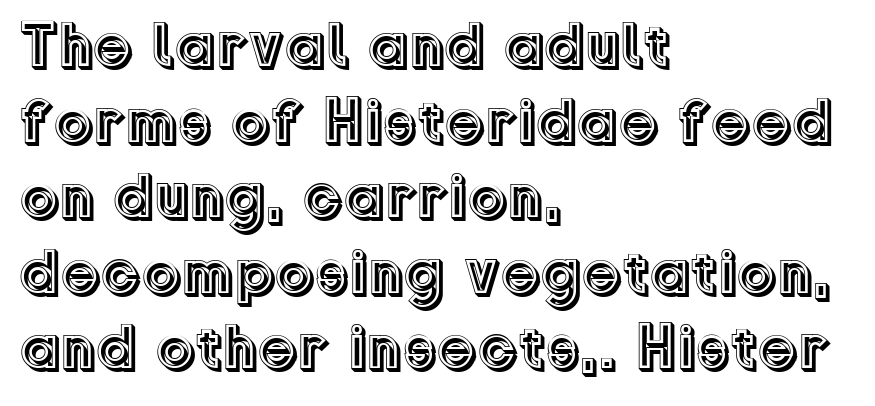
{"italic": "no", "width": "normal", "x_height": "medium", "monospaced": "no", "underline": "no", "align": "left", "line_spacing_ratio": 1.2, "letter_spacing": "normal", "letter_spacing_em": 0.0, "glyph_px": 63}
